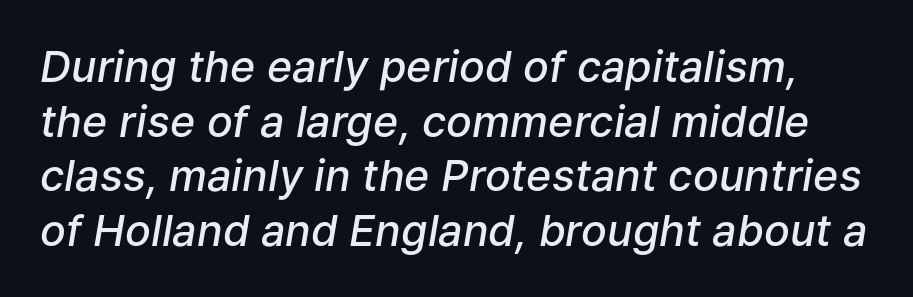
Q: Is the text bold? A: Semi-bold.
Q: Is the text italic (slanted)? A: Yes, it leans right by about 9 degrees.
Q: Is the text underlined? A: No.
Q: Is the spacing between letters normal or unusually wide? A: Normal.
Q: Is the spacing between lines tight, normal or loose? A: Normal.
Q: Width (condensed, normal, or wide)? A: Normal.
Q: Stroke contrast? A: Low.
Q: x-height? A: Medium.
Q: Monospaced? A: No.
